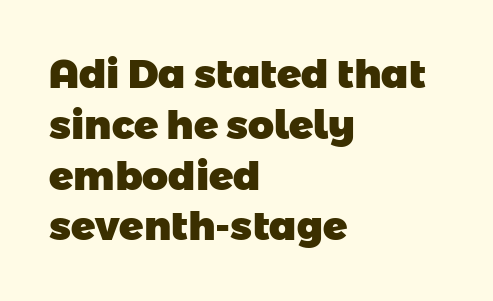
Observe the absence of serifs on each vertical stroke in this sample. Looks like regular typesetting: each glyph gets only the width it needs. Its strokes are broad and dark, the hallmark of bold type. Letter spacing: default. The text block is weighted toward the left margin, trailing off unevenly rightward. Decoration check: the copy has no underline.
